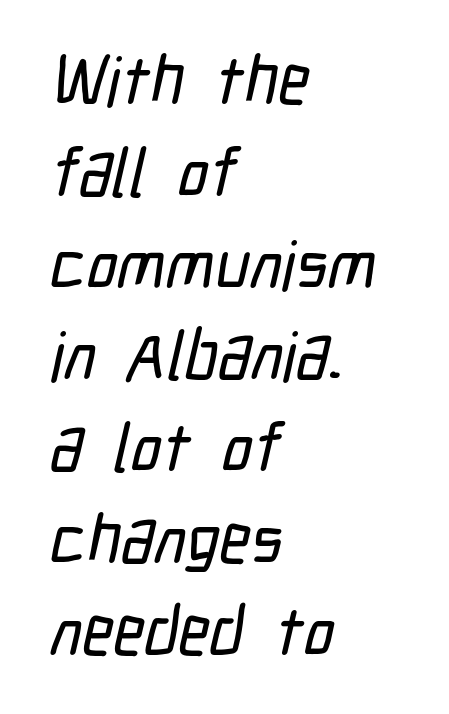
{"serif": "no", "width": "condensed", "stroke_contrast": "low", "x_height": "medium", "monospaced": "no", "underline": "no", "align": "left", "line_spacing": "normal", "line_spacing_ratio": 1.35, "letter_spacing": "normal", "letter_spacing_em": 0.0, "glyph_px": 68}
